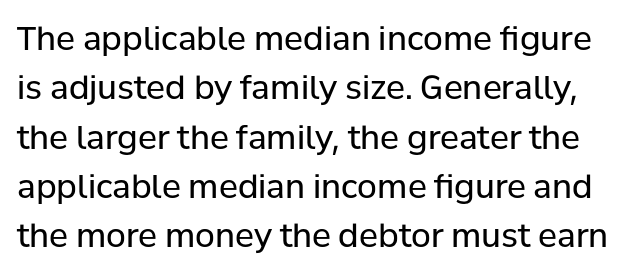
{"serif": "no", "italic": "no", "bold": "no", "weight": "regular", "width": "normal", "stroke_contrast": "low", "x_height": "medium", "monospaced": "no", "underline": "no", "line_spacing": "normal", "line_spacing_ratio": 1.54, "letter_spacing": "normal", "letter_spacing_em": 0.0, "glyph_px": 32}
